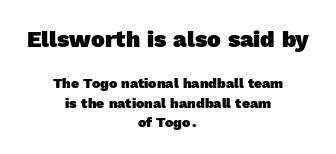
Q: Is the text bold? A: Yes.
Q: Is the text underlined? A: No.
Q: How is the paragraph aligned? A: Centered.
Q: Is the spacing between letters normal or unusually wide? A: Normal.
Q: Is the spacing between lines tight, normal or loose? A: Normal.
Q: Which block of text is set in a larger size, the first (top) or the second (bottom)? A: The first (top) one.
